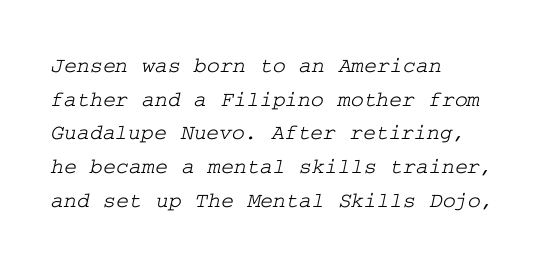
{"underline": "no", "align": "left", "line_spacing": "normal", "line_spacing_ratio": 1.53, "letter_spacing": "normal", "letter_spacing_em": 0.0, "glyph_px": 22}
